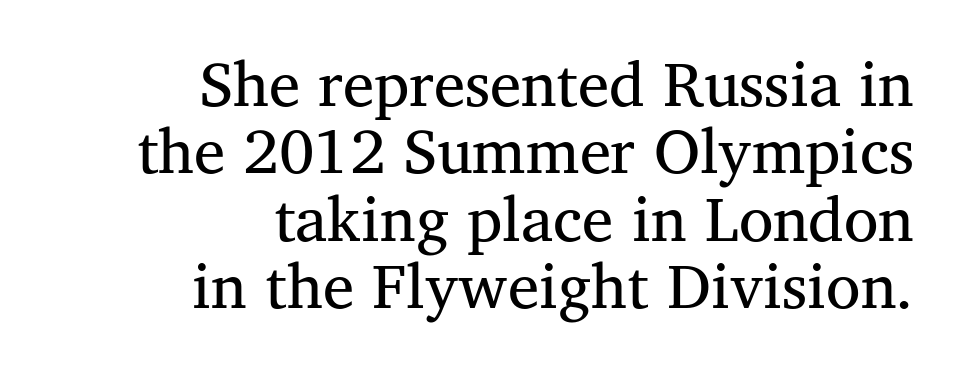
Q: Is the text bold? A: No.
Q: Is the text italic (slanted)? A: No, it is upright.
Q: Is the typeface a serif or a sans-serif typeface? A: Serif.
Q: Is the text underlined? A: No.
Q: How is the paragraph aligned? A: Right-aligned.
Q: Is the spacing between letters normal or unusually wide? A: Normal.
Q: Is the spacing between lines tight, normal or loose? A: Tight.
Q: Width (condensed, normal, or wide)? A: Normal.
Q: Stroke contrast? A: Medium.
Q: x-height? A: Medium.
Q: Monospaced? A: No.
